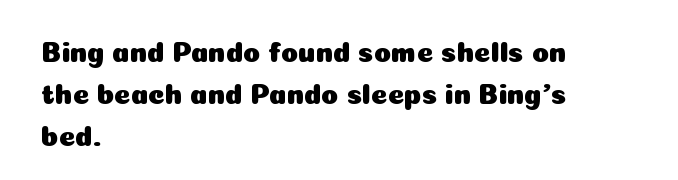
{"serif": "no", "italic": "no", "width": "normal", "stroke_contrast": "low", "x_height": "medium", "monospaced": "no", "underline": "no", "align": "left", "line_spacing": "normal", "line_spacing_ratio": 1.5, "letter_spacing": "normal", "letter_spacing_em": 0.0, "glyph_px": 28}
